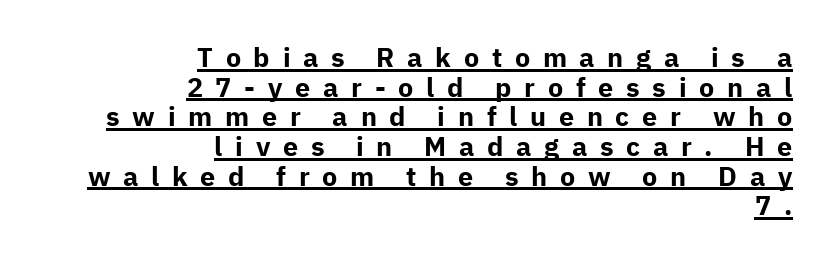
{"italic": "no", "bold": "yes", "underline": "yes", "align": "right", "line_spacing": "tight", "line_spacing_ratio": 1.1, "letter_spacing": "wide", "letter_spacing_em": 0.47, "glyph_px": 27}
